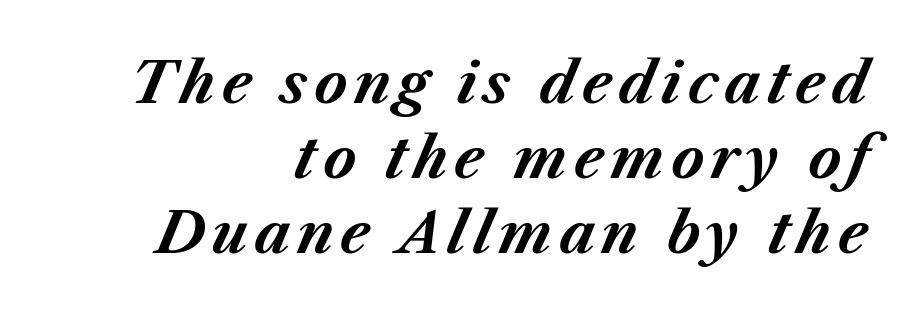
Q: Is the text bold? A: Yes.
Q: Is the text italic (slanted)? A: Yes, it leans right by about 23 degrees.
Q: Is the text underlined? A: No.
Q: How is the paragraph aligned? A: Right-aligned.
Q: Is the spacing between lines tight, normal or loose? A: Normal.
Q: Width (condensed, normal, or wide)? A: Normal.
Q: Stroke contrast? A: Medium.
Q: x-height? A: Medium.
Q: Monospaced? A: No.
